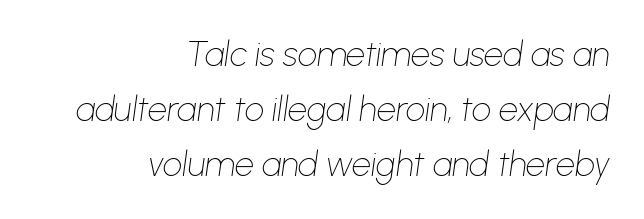
The image shows 34 px thin type, italic (leaning right); set right-aligned, normal line spacing (1.62x), normal letter spacing, not underlined; low stroke contrast and a medium x-height.
